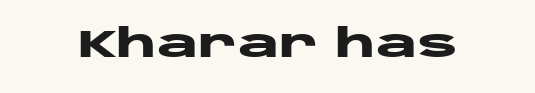
{"serif": "no", "italic": "no", "bold": "yes", "weight": "heavy", "width": "wide", "stroke_contrast": "low", "x_height": "large", "monospaced": "no", "underline": "no", "letter_spacing": "normal", "letter_spacing_em": 0.0, "glyph_px": 39}
